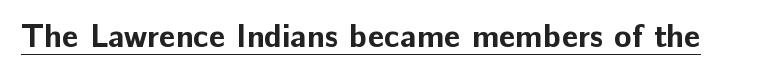
The specimen includes a rule beneath the text block's lines. Proportional: the letters do not fall into vertical columns. Compared with typical body copy, the letter spacing here is the same. Heft: maximum for text — a bold. Each letter's strokes conclude bluntly, with no projecting serifs. A typesetter would mark this as roman, not italic.
